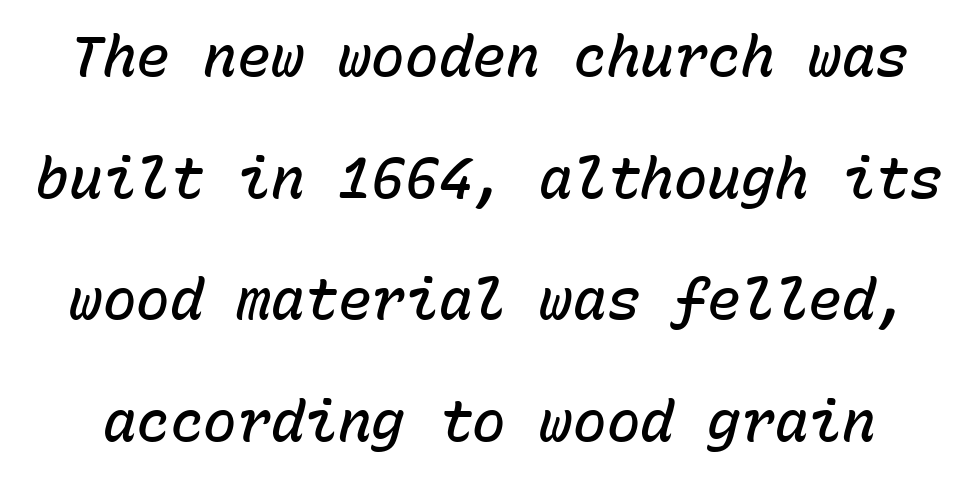
{"italic": "yes", "lean": "right", "slant_degrees": 15, "bold": "semi", "weight": "semibold", "width": "normal", "stroke_contrast": "low", "x_height": "medium", "monospaced": "yes", "underline": "no", "line_spacing": "loose", "line_spacing_ratio": 2.17, "letter_spacing": "normal", "letter_spacing_em": 0.0, "glyph_px": 56}
